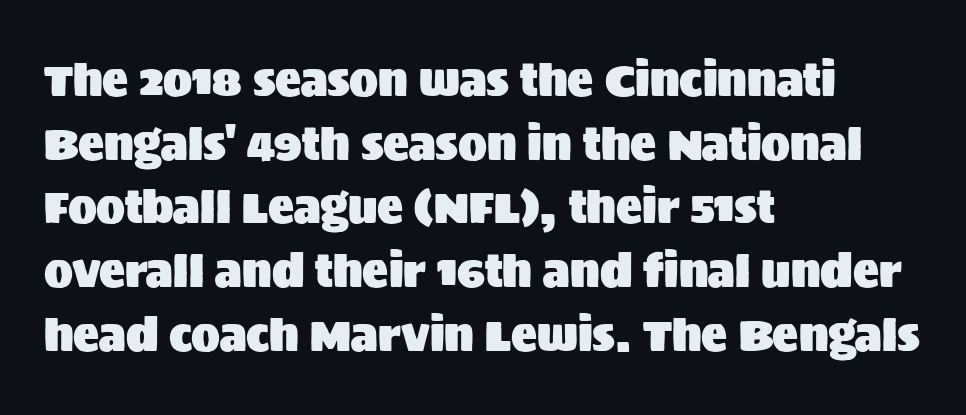
Q: Is the text italic (slanted)? A: No, it is upright.
Q: Is the typeface a serif or a sans-serif typeface? A: Sans-serif.
Q: Is the text underlined? A: No.
Q: How is the paragraph aligned? A: Left-aligned.
Q: Is the spacing between letters normal or unusually wide? A: Normal.
Q: Is the spacing between lines tight, normal or loose? A: Normal.
Q: Width (condensed, normal, or wide)? A: Normal.
Q: Stroke contrast? A: Medium.
Q: x-height? A: Large.
Q: Monospaced? A: No.
